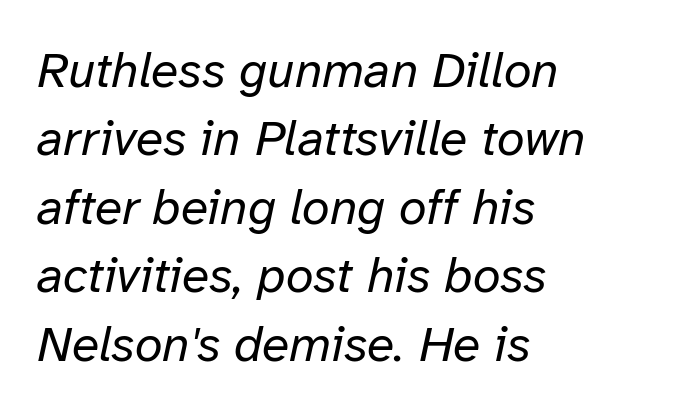
The weight would be labelled regular, book, light, or lighter still. Only glyphs here, with clear space below each row. Each line starts at the same left margin while the right side varies. There's an unmistakable incline to the writing here. One glance says typical: line gaps are just what's usual.
